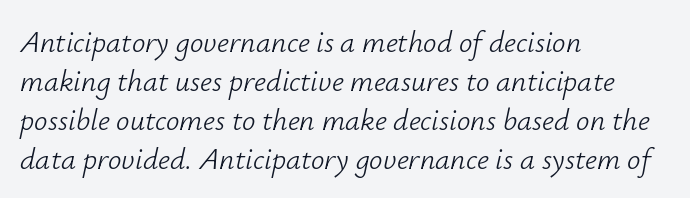
Alignment: flush left. Descenders are the only things crossing below the line. An italicized treatment has been applied to the whole sample. A typesetter would call this proportional, since set widths differ per character. A normal amount of white space separates one row of letters from the next. Here the glyphs are tracked normally, forming tight word shapes.
